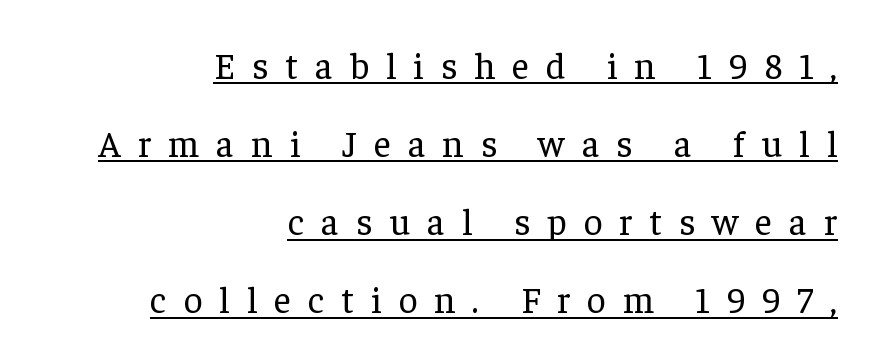
The image shows 37 px regular-weight serif type, upright; set right-aligned, loose line spacing (2.11x), unusually wide letter spacing (+0.46 em), underlined; low stroke contrast and a medium x-height.
